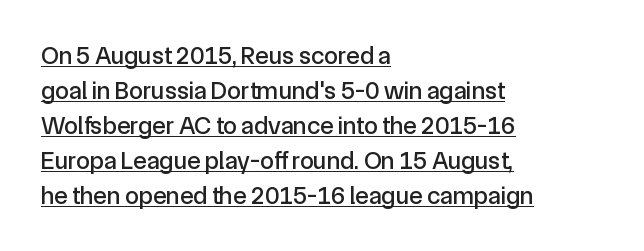
{"italic": "no", "underline": "yes", "align": "left", "line_spacing": "normal", "line_spacing_ratio": 1.4, "letter_spacing": "normal", "letter_spacing_em": 0.0, "glyph_px": 25}
